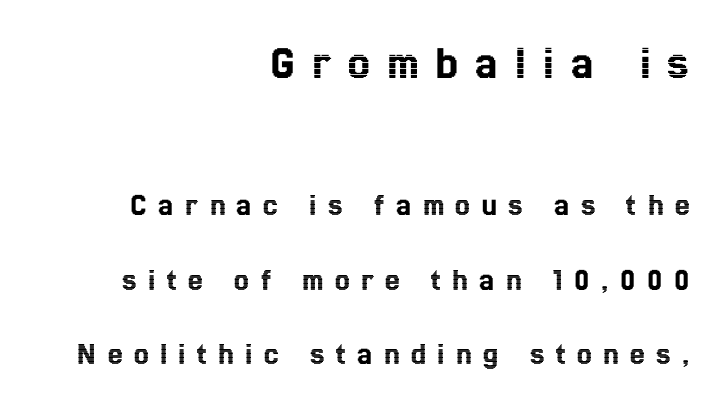
The image shows 49 px condensed type, upright; set right-aligned, loose line spacing (2.26x), unusually wide letter spacing (+0.35 em), not underlined; the first (top) block is 1.48x larger; a medium x-height.
